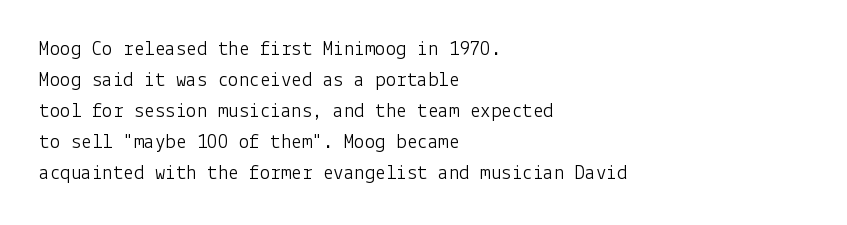
Q: Is the text bold? A: No.
Q: Is the text italic (slanted)? A: No, it is upright.
Q: Is the text underlined? A: No.
Q: How is the paragraph aligned? A: Left-aligned.
Q: Is the spacing between letters normal or unusually wide? A: Normal.
Q: Is the spacing between lines tight, normal or loose? A: Normal.
